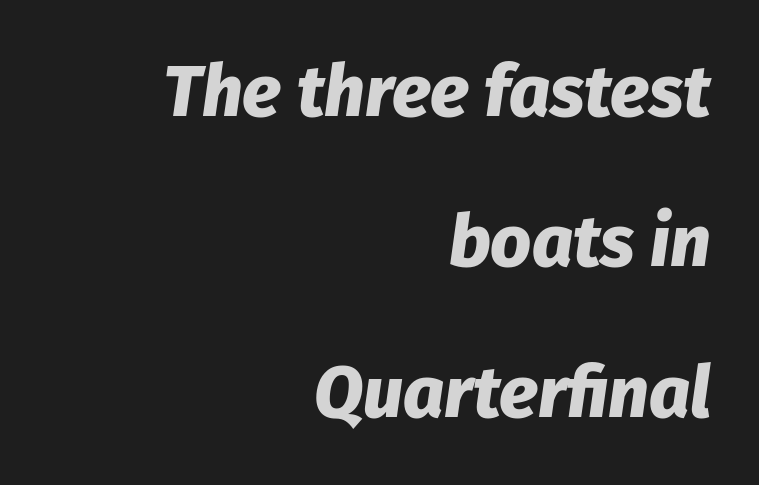
The image shows 72 px heavy type, italic (leaning right); set right-aligned, loose line spacing (2.09x), normal letter spacing, not underlined; low stroke contrast and a medium x-height.
